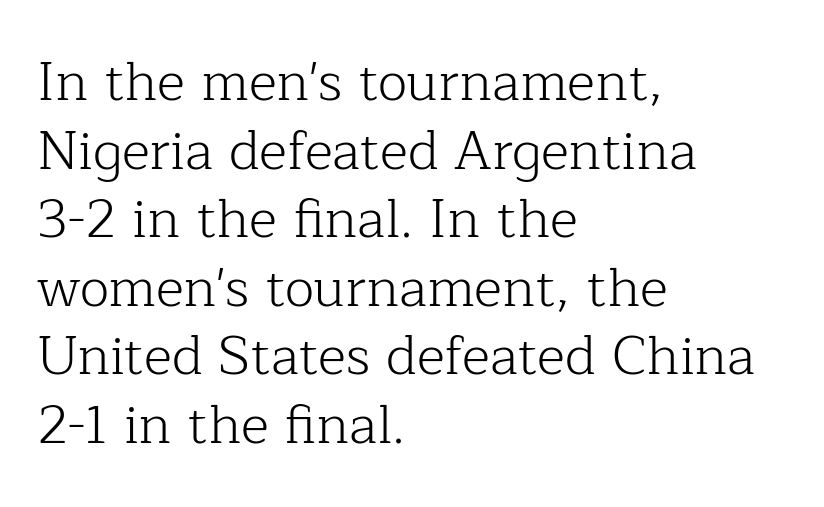
The image shows 54 px light serif type, upright; set left-aligned, normal line spacing (1.27x), normal letter spacing, not underlined; low stroke contrast and a medium x-height.
